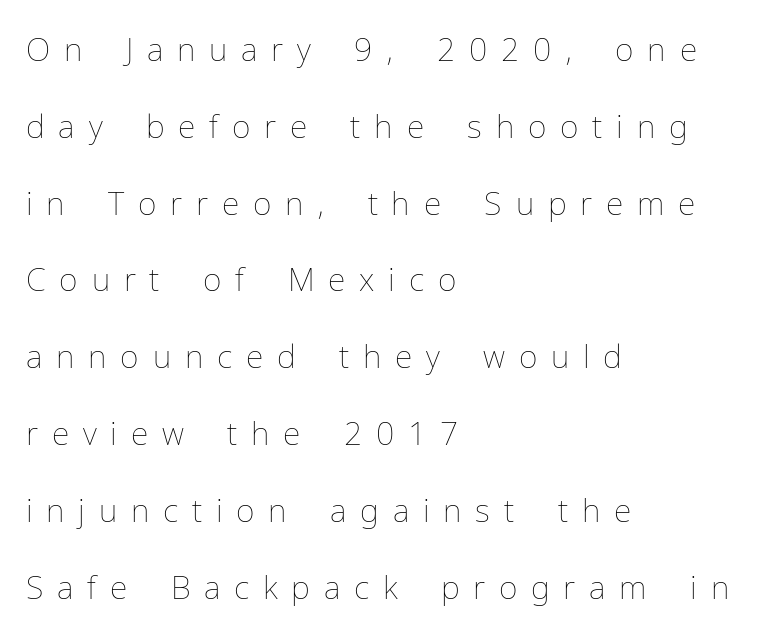
Q: Is the text bold? A: No.
Q: Is the text italic (slanted)? A: No, it is upright.
Q: Is the text underlined? A: No.
Q: How is the paragraph aligned? A: Left-aligned.
Q: Is the spacing between letters normal or unusually wide? A: Unusually wide.
Q: Is the spacing between lines tight, normal or loose? A: Loose.
Q: Width (condensed, normal, or wide)? A: Normal.
Q: Stroke contrast? A: Low.
Q: x-height? A: Medium.
Q: Monospaced? A: No.
